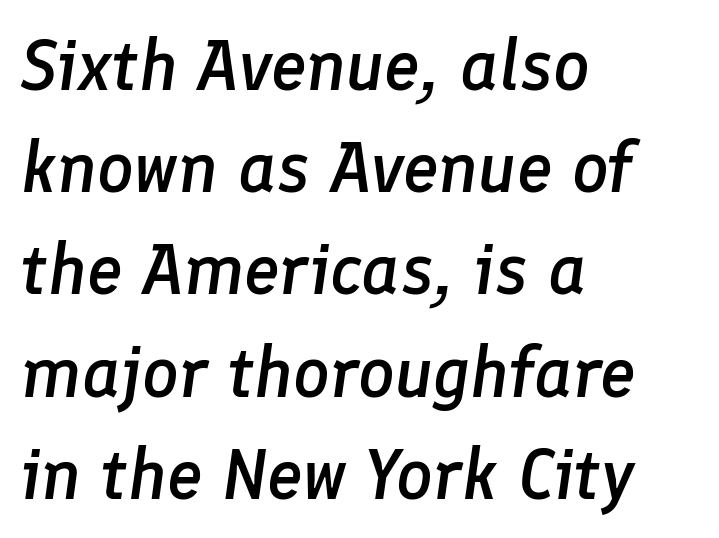
{"italic": "yes", "lean": "right", "slant_degrees": 8, "bold": "semi", "weight": "semibold", "width": "normal", "stroke_contrast": "low", "x_height": "medium", "monospaced": "no", "underline": "no", "align": "left", "line_spacing": "normal", "line_spacing_ratio": 1.42, "letter_spacing": "normal", "letter_spacing_em": 0.0, "glyph_px": 72}
